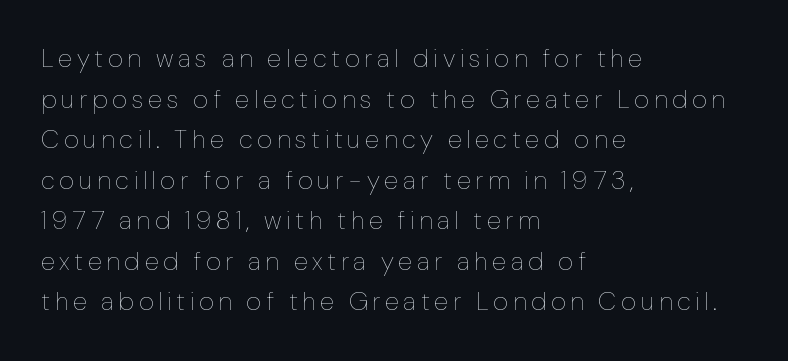
Q: Is the text bold? A: No.
Q: Is the text italic (slanted)? A: No, it is upright.
Q: Is the text underlined? A: No.
Q: How is the paragraph aligned? A: Left-aligned.
Q: Is the spacing between lines tight, normal or loose? A: Normal.
